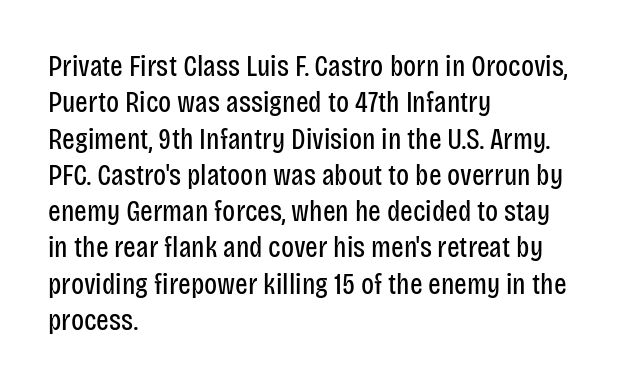
Q: Is the text bold? A: No.
Q: Is the text italic (slanted)? A: No, it is upright.
Q: Is the typeface a serif or a sans-serif typeface? A: Sans-serif.
Q: Is the text underlined? A: No.
Q: How is the paragraph aligned? A: Left-aligned.
Q: Is the spacing between letters normal or unusually wide? A: Normal.
Q: Width (condensed, normal, or wide)? A: Condensed.
Q: Stroke contrast? A: Low.
Q: x-height? A: Large.
Q: Monospaced? A: No.
